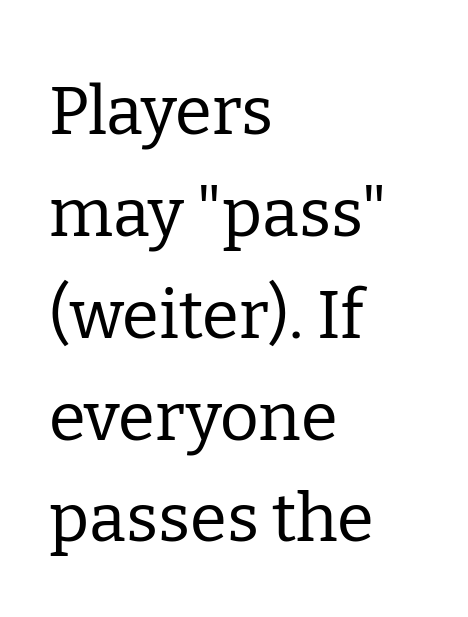
The image shows 67 px regular-weight serif type, upright; set left-aligned, normal line spacing (1.52x), normal letter spacing, not underlined; low stroke contrast and a medium x-height.
